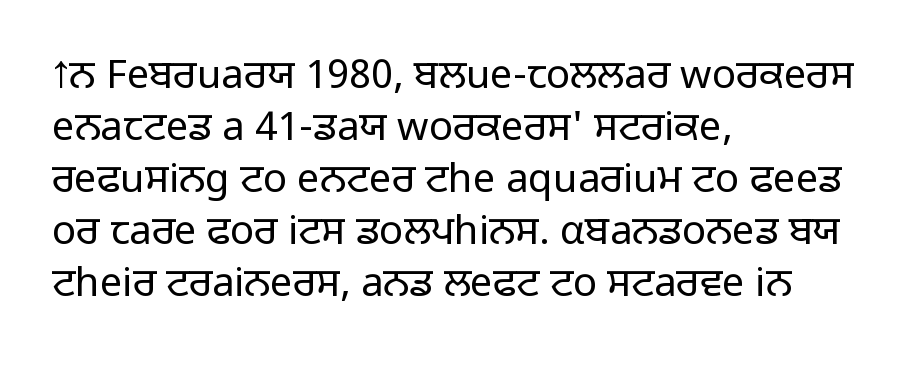
Q: Is the text bold? A: No.
Q: Is the text italic (slanted)? A: No, it is upright.
Q: Is the typeface a serif or a sans-serif typeface? A: Sans-serif.
Q: Is the text underlined? A: No.
Q: How is the paragraph aligned? A: Left-aligned.
Q: Is the spacing between letters normal or unusually wide? A: Normal.
Q: Is the spacing between lines tight, normal or loose? A: Normal.
Q: Width (condensed, normal, or wide)? A: Normal.
Q: Stroke contrast? A: Low.
Q: x-height? A: Medium.
Q: Monospaced? A: No.
